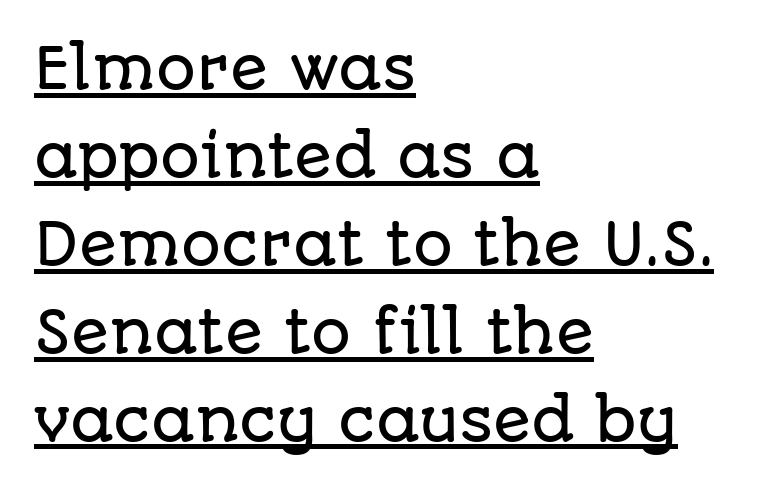
Q: Is the text italic (slanted)? A: No, it is upright.
Q: Is the typeface a serif or a sans-serif typeface? A: Sans-serif.
Q: Is the text underlined? A: Yes.
Q: How is the paragraph aligned? A: Left-aligned.
Q: Is the spacing between letters normal or unusually wide? A: Normal.
Q: Is the spacing between lines tight, normal or loose? A: Normal.
Q: Width (condensed, normal, or wide)? A: Normal.
Q: Stroke contrast? A: Low.
Q: x-height? A: Large.
Q: Monospaced? A: No.
